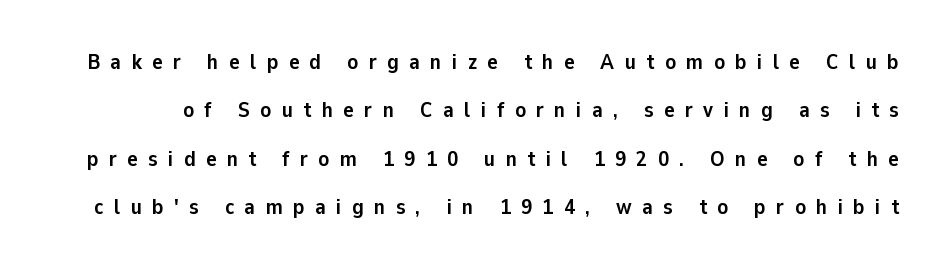
Q: Is the text bold? A: Yes.
Q: Is the text italic (slanted)? A: No, it is upright.
Q: Is the text underlined? A: No.
Q: Is the spacing between letters normal or unusually wide? A: Unusually wide.
Q: Is the spacing between lines tight, normal or loose? A: Loose.
